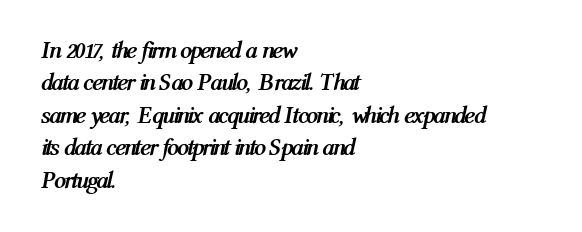
{"italic": "yes", "lean": "right", "slant_degrees": 12, "bold": "yes", "underline": "no", "align": "left", "line_spacing": "normal", "line_spacing_ratio": 1.35, "letter_spacing": "normal", "letter_spacing_em": 0.0, "glyph_px": 24}
